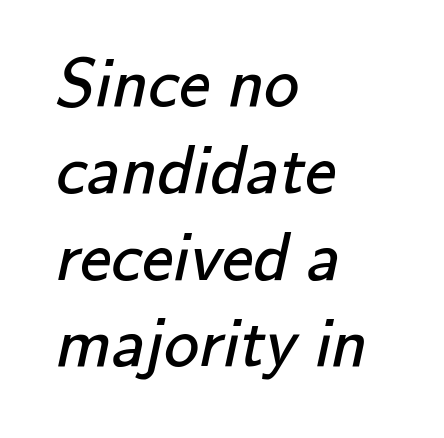
The image shows 70 px regular-weight sans-serif type; set left-aligned, line spacing 1.24x, normal letter spacing, not underlined; low stroke contrast and a small x-height.
